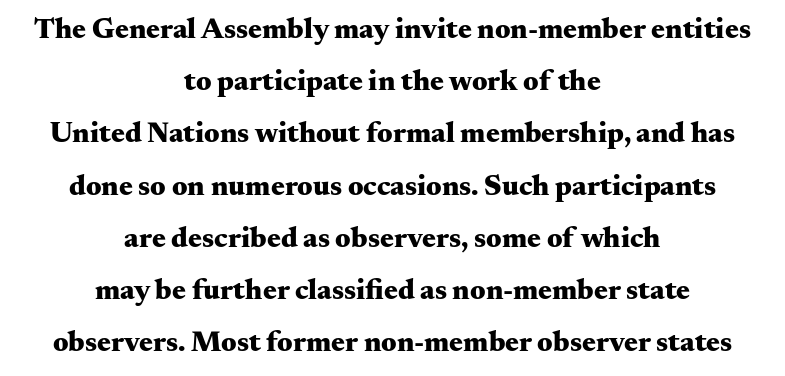
Q: Is the text bold? A: Yes.
Q: Is the text italic (slanted)? A: No, it is upright.
Q: Is the typeface a serif or a sans-serif typeface? A: Serif.
Q: Is the text underlined? A: No.
Q: How is the paragraph aligned? A: Centered.
Q: Is the spacing between letters normal or unusually wide? A: Normal.
Q: Width (condensed, normal, or wide)? A: Wide.
Q: Stroke contrast? A: Medium.
Q: x-height? A: Small.
Q: Monospaced? A: No.
